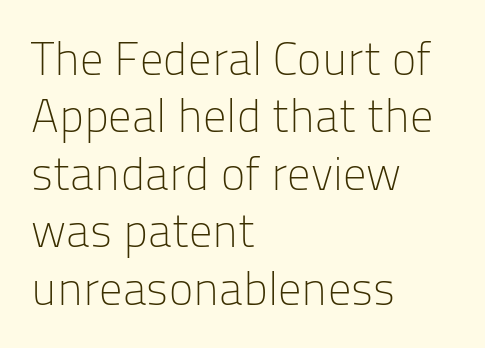
{"serif": "no", "italic": "no", "bold": "no", "weight": "light", "width": "normal", "stroke_contrast": "low", "x_height": "medium", "monospaced": "no", "underline": "no", "align": "left", "line_spacing": "normal", "line_spacing_ratio": 1.25, "letter_spacing": "normal", "letter_spacing_em": 0.0, "glyph_px": 46}
